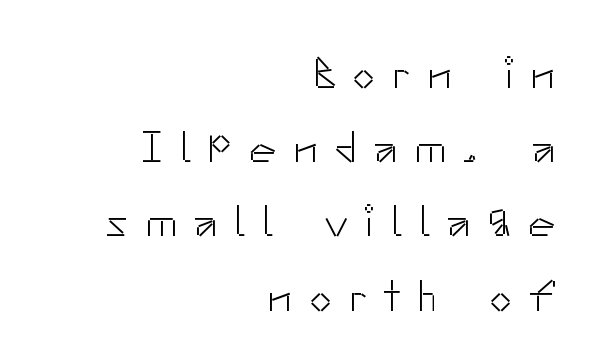
The image shows 45 px light sans-serif type, upright; set right-aligned, normal line spacing (1.65x), unusually wide letter spacing (+0.38 em), not underlined; low stroke contrast and a small x-height.
